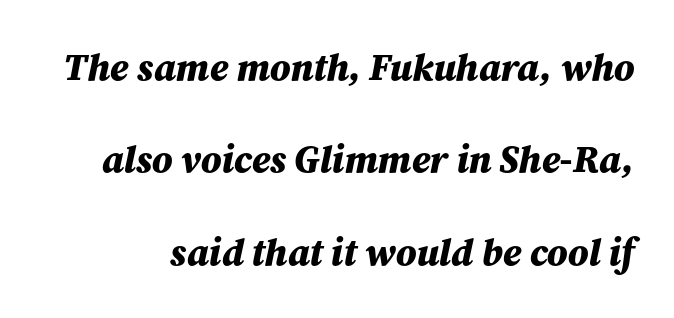
Q: Is the text bold? A: Yes.
Q: Is the text italic (slanted)? A: Yes, it leans right by about 12 degrees.
Q: Is the text underlined? A: No.
Q: Is the spacing between letters normal or unusually wide? A: Normal.
Q: Is the spacing between lines tight, normal or loose? A: Loose.
Q: Width (condensed, normal, or wide)? A: Normal.
Q: Stroke contrast? A: Medium.
Q: x-height? A: Medium.
Q: Monospaced? A: No.
